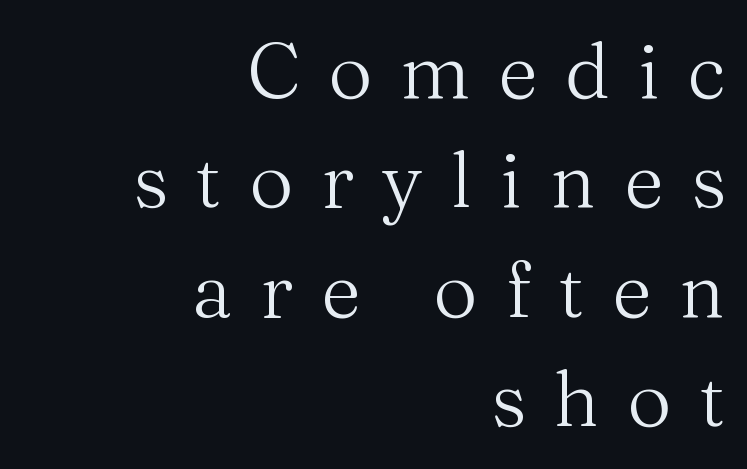
The image shows 77 px regular-weight serif type, upright; set right-aligned, normal line spacing (1.42x), unusually wide letter spacing (+0.36 em), not underlined; medium stroke contrast and a medium x-height.
